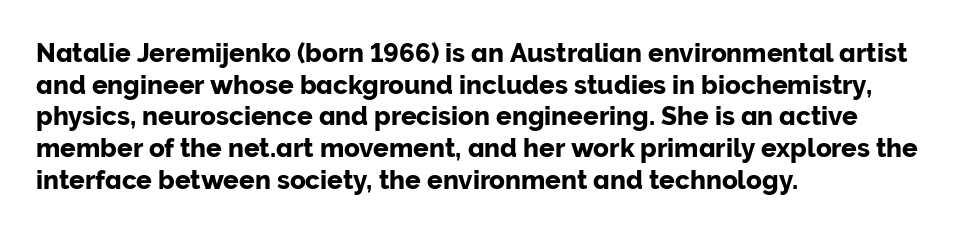
Q: Is the text italic (slanted)? A: No, it is upright.
Q: Is the text underlined? A: No.
Q: How is the paragraph aligned? A: Left-aligned.
Q: Is the spacing between letters normal or unusually wide? A: Normal.
